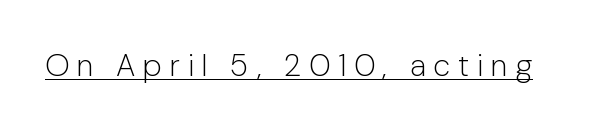
Is this a heavy cut? Hardly; it is regular or lighter. The axis of the letterforms is exactly vertical. A typographer would call this underscored text. I'd call this a sans setting — the letters go barefoot. This sample has the flowing, uneven cadence of proportional lettering.
